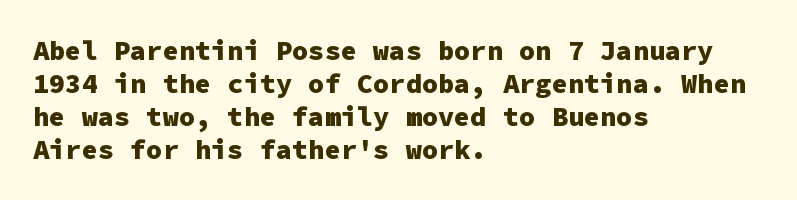
The image shows 27 px bold type, upright; set left-aligned, line spacing 1.22x, normal letter spacing, not underlined.
